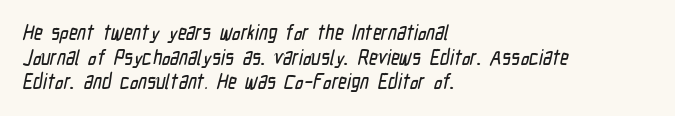
{"underline": "no", "align": "left", "line_spacing_ratio": 1.17, "letter_spacing": "normal", "letter_spacing_em": 0.0, "glyph_px": 21}
